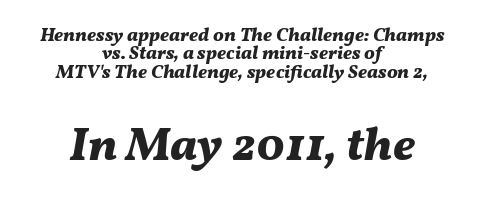
Q: Is the text bold? A: Yes.
Q: Is the text italic (slanted)? A: Yes, it leans right by about 11 degrees.
Q: Is the text underlined? A: No.
Q: How is the paragraph aligned? A: Centered.
Q: Is the spacing between letters normal or unusually wide? A: Normal.
Q: Is the spacing between lines tight, normal or loose? A: Tight.
Q: Which block of text is set in a larger size, the first (top) or the second (bottom)? A: The second (bottom) one.
Q: Width (condensed, normal, or wide)? A: Normal.
Q: Stroke contrast? A: Medium.
Q: x-height? A: Medium.
Q: Monospaced? A: No.
